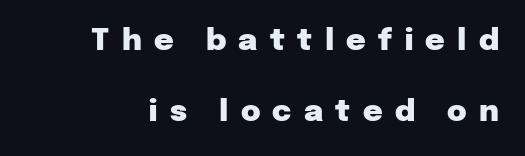
Q: Is the text bold? A: Yes.
Q: Is the text italic (slanted)? A: No, it is upright.
Q: Is the typeface a serif or a sans-serif typeface? A: Sans-serif.
Q: Is the text underlined? A: No.
Q: Is the spacing between letters normal or unusually wide? A: Unusually wide.
Q: Is the spacing between lines tight, normal or loose? A: Loose.
Q: Width (condensed, normal, or wide)? A: Normal.
Q: Stroke contrast? A: Low.
Q: x-height? A: Medium.
Q: Monospaced? A: No.
